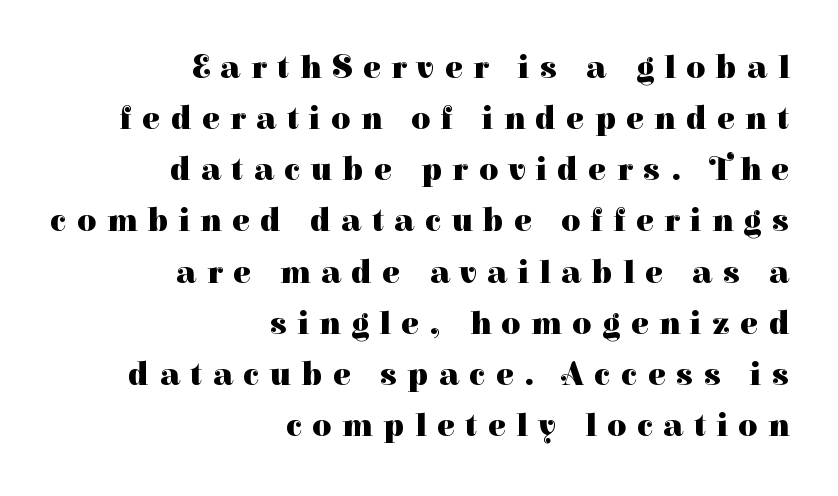
Q: Is the text bold? A: Yes.
Q: Is the text italic (slanted)? A: No, it is upright.
Q: Is the typeface a serif or a sans-serif typeface? A: Serif.
Q: Is the text underlined? A: No.
Q: How is the paragraph aligned? A: Right-aligned.
Q: Is the spacing between letters normal or unusually wide? A: Unusually wide.
Q: Is the spacing between lines tight, normal or loose? A: Normal.
Q: Width (condensed, normal, or wide)? A: Normal.
Q: Stroke contrast? A: High.
Q: x-height? A: Medium.
Q: Monospaced? A: No.
